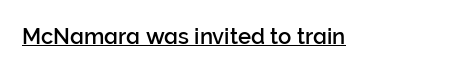
The image shows 22 px text type, upright; set normal letter spacing, underlined.
